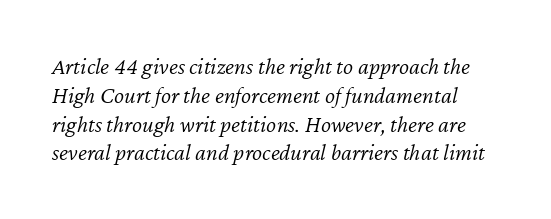
You could call the tracking neutral — neither tight nor loose. Slant detected: the letters are inclined. The characters are drawn with everyday or finer stroke widths. Bare-footed words on every line.
